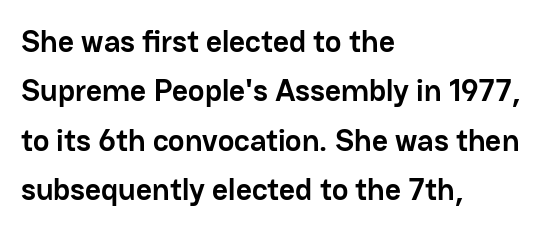
Q: Is the text bold? A: Yes.
Q: Is the text italic (slanted)? A: No, it is upright.
Q: Is the typeface a serif or a sans-serif typeface? A: Sans-serif.
Q: Is the text underlined? A: No.
Q: How is the paragraph aligned? A: Left-aligned.
Q: Is the spacing between letters normal or unusually wide? A: Normal.
Q: Is the spacing between lines tight, normal or loose? A: Normal.
Q: Width (condensed, normal, or wide)? A: Normal.
Q: Stroke contrast? A: Low.
Q: x-height? A: Medium.
Q: Monospaced? A: No.
